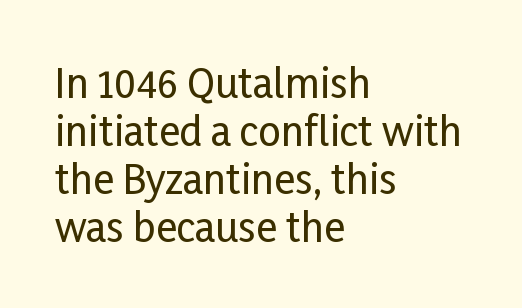
Each letter keeps its own natural width here, so spacing adapts to shape. Horizontally, the lines are justified to the leading edge only. The characters display no serif detailing; their extremities are plain. This sample uses an upright cut, with every glyph sitting square on the baseline. This sample uses plain, unmodified letter spacing. The area under the type is left untouched.
